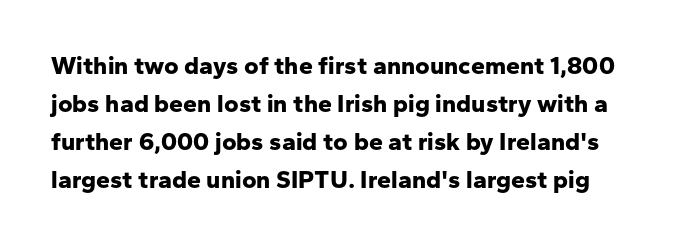
The words here are not underlined. The typesetting leans heavy: a genuine bold. The lines sit at an ordinary, default distance from one another. Observe the ordinary spacing: letters are neighbours, not strangers. Vertical strokes here are truly vertical.
